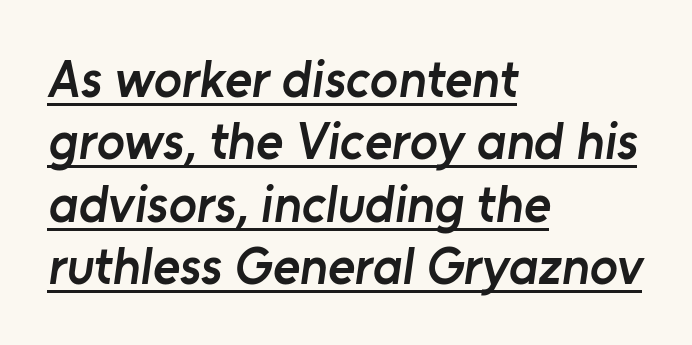
The rendering shows plain stroke endings on the letterforms — a sans-serif design. Does a line run under the words? Yes, clearly. The face used here is proportionally spaced, like ordinary book or web type. This sample is left-justified, so line endings fall wherever the words run out.
